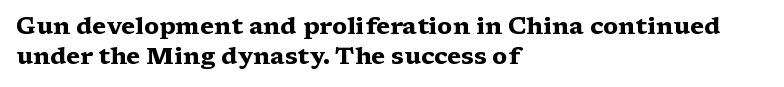
{"italic": "no", "bold": "yes", "underline": "no", "align": "left", "line_spacing_ratio": 1.24, "letter_spacing": "normal", "letter_spacing_em": 0.0, "glyph_px": 24}
